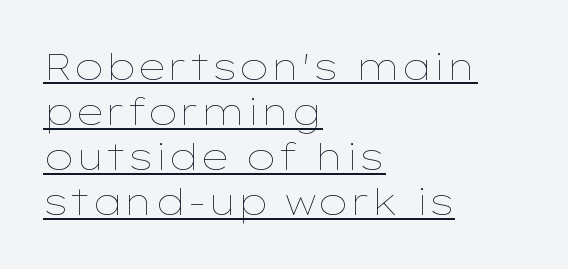
Q: Is the text bold? A: No.
Q: Is the text italic (slanted)? A: No, it is upright.
Q: Is the text underlined? A: Yes.
Q: How is the paragraph aligned? A: Left-aligned.
Q: Is the spacing between letters normal or unusually wide? A: Normal.
Q: Width (condensed, normal, or wide)? A: Wide.
Q: Stroke contrast? A: Low.
Q: x-height? A: Medium.
Q: Monospaced? A: No.
